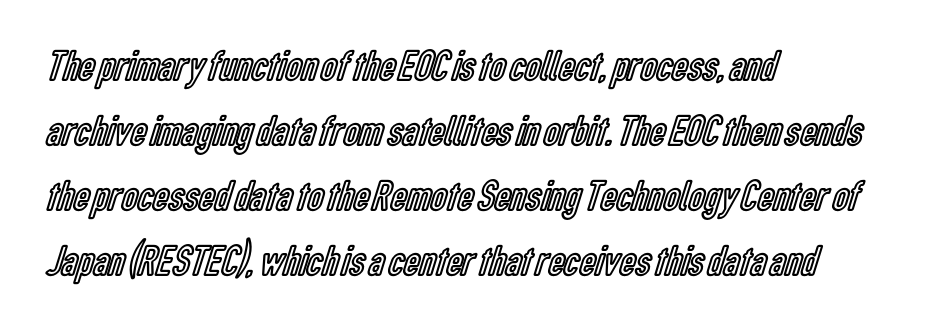
The image shows 44 px condensed type; set left-aligned, normal line spacing (1.48x), normal letter spacing, not underlined; a medium x-height.
